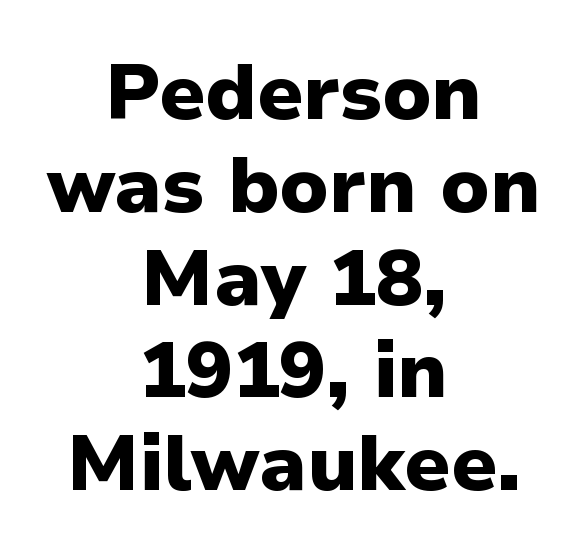
The image shows 78 px heavy sans-serif type, upright; set centered, line spacing 1.19x, normal letter spacing, not underlined; low stroke contrast and a medium x-height.
